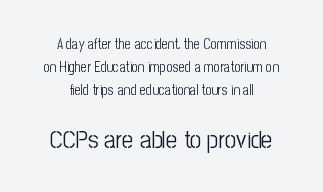
The image shows 25 px text type, upright; set centered, normal line spacing (1.65x), normal letter spacing, not underlined; the second (bottom) block is 1.79x larger.
